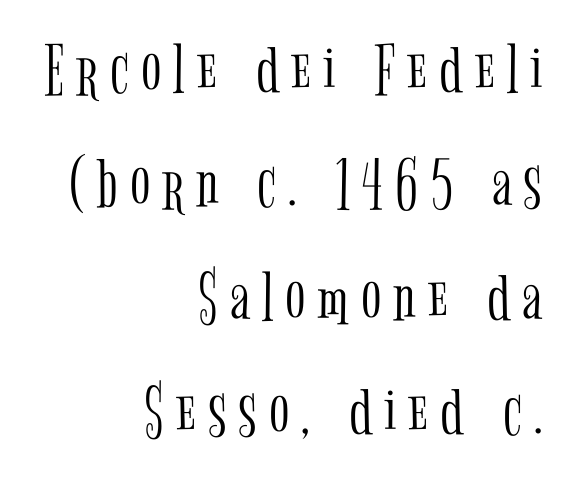
Q: Is the text bold? A: No.
Q: Is the text italic (slanted)? A: No, it is upright.
Q: Is the typeface a serif or a sans-serif typeface? A: Serif.
Q: Is the text underlined? A: No.
Q: How is the paragraph aligned? A: Right-aligned.
Q: Is the spacing between lines tight, normal or loose? A: Normal.
Q: Width (condensed, normal, or wide)? A: Condensed.
Q: Stroke contrast? A: Low.
Q: x-height? A: Medium.
Q: Monospaced? A: No.
